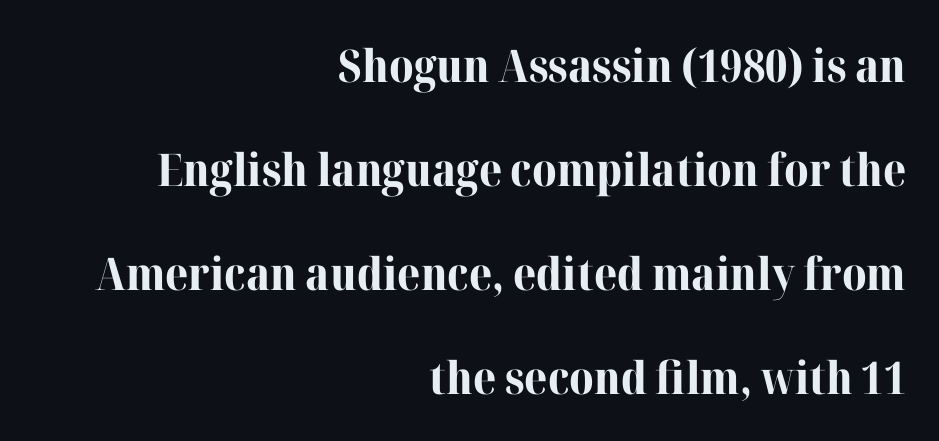
The image shows 45 px bold serif type, upright; set right-aligned, loose line spacing (2.31x), normal letter spacing, not underlined; high stroke contrast and a medium x-height.
